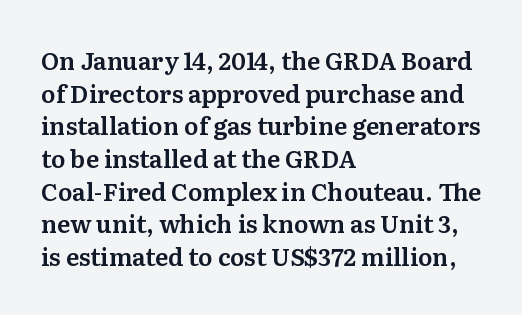
The image shows 24 px text type, upright; set left-aligned, normal line spacing (1.36x), normal letter spacing, not underlined.
